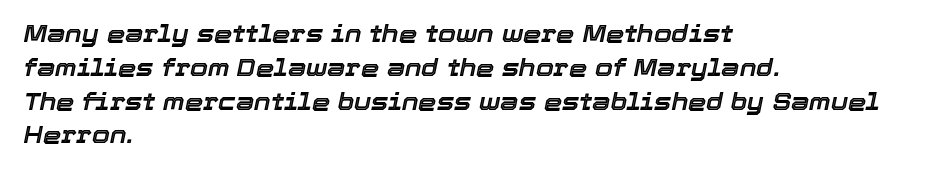
The image shows 23 px text type, italic (leaning right); set left-aligned, normal line spacing (1.47x), normal letter spacing, not underlined.
